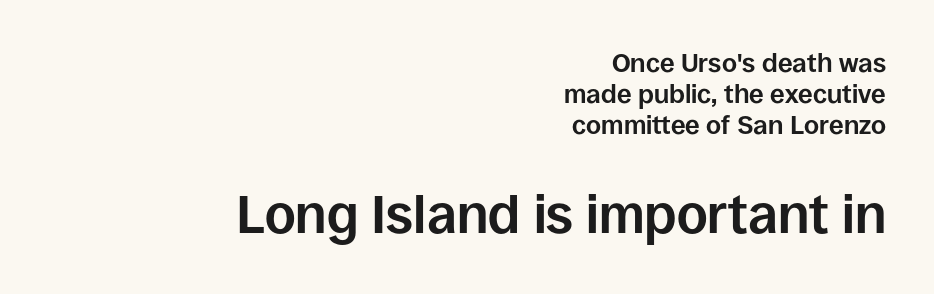
{"serif": "no", "italic": "no", "bold": "yes", "weight": "bold", "width": "normal", "stroke_contrast": "low", "x_height": "large", "monospaced": "no", "underline": "no", "align": "right", "line_spacing_ratio": 1.2, "letter_spacing": "normal", "letter_spacing_em": 0.0, "larger_block": "second", "size_ratio": 2.04, "glyph_px": 53}
